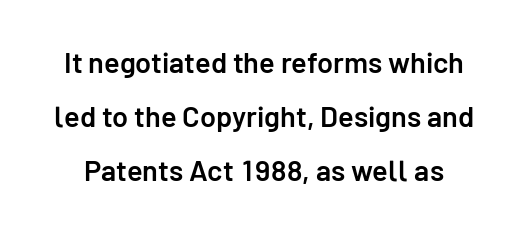
{"serif": "no", "italic": "no", "bold": "semi", "weight": "semibold", "width": "normal", "stroke_contrast": "low", "x_height": "medium", "monospaced": "no", "underline": "no", "line_spacing_ratio": 1.87, "letter_spacing": "normal", "letter_spacing_em": 0.0, "glyph_px": 29}
